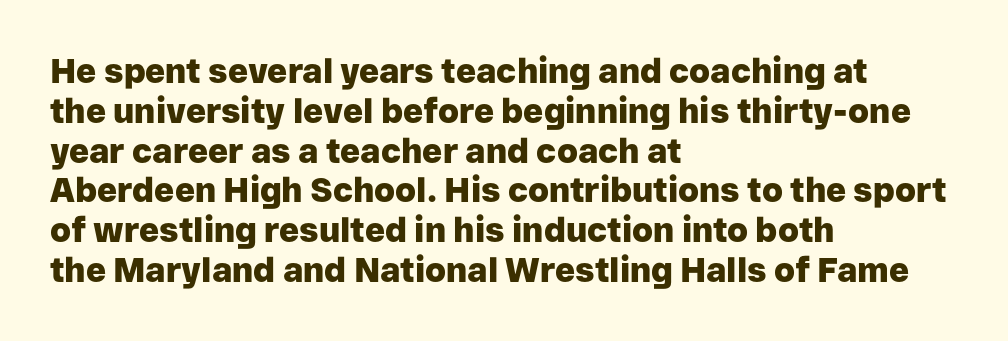
{"serif": "no", "italic": "no", "bold": "yes", "weight": "heavy", "width": "normal", "stroke_contrast": "low", "x_height": "medium", "monospaced": "no", "underline": "no", "align": "left", "line_spacing_ratio": 1.17, "letter_spacing": "normal", "letter_spacing_em": 0.0, "glyph_px": 34}
